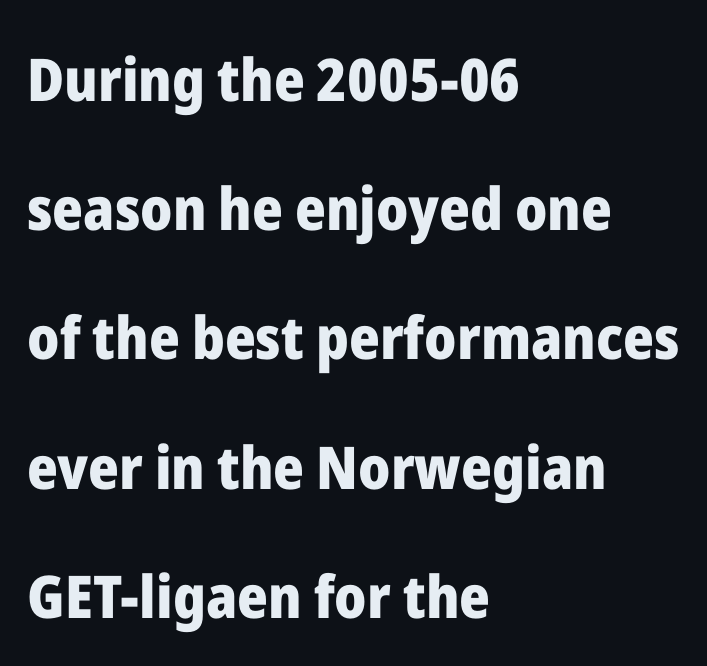
Q: Is the text bold? A: Yes.
Q: Is the text italic (slanted)? A: No, it is upright.
Q: Is the typeface a serif or a sans-serif typeface? A: Sans-serif.
Q: Is the text underlined? A: No.
Q: How is the paragraph aligned? A: Left-aligned.
Q: Is the spacing between letters normal or unusually wide? A: Normal.
Q: Is the spacing between lines tight, normal or loose? A: Loose.
Q: Width (condensed, normal, or wide)? A: Normal.
Q: Stroke contrast? A: Low.
Q: x-height? A: Medium.
Q: Monospaced? A: No.
